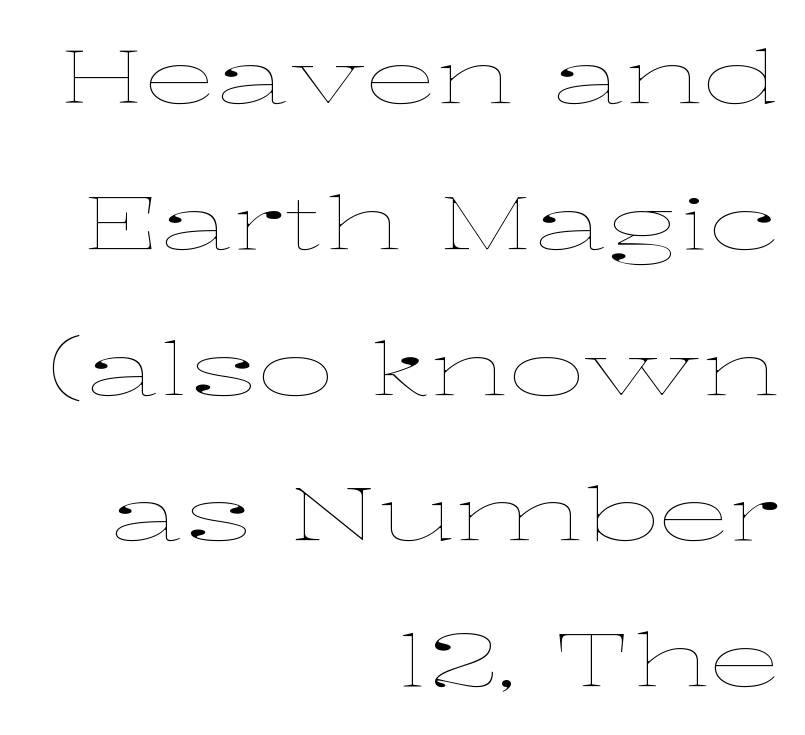
{"italic": "no", "bold": "no", "weight": "thin", "width": "wide", "stroke_contrast": "low", "x_height": "medium", "monospaced": "no", "underline": "no", "align": "right", "line_spacing": "loose", "line_spacing_ratio": 1.97, "letter_spacing": "normal", "letter_spacing_em": 0.0, "glyph_px": 74}
